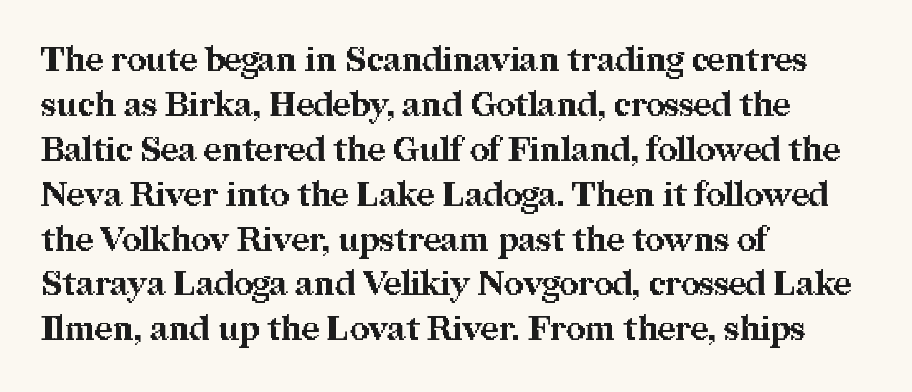
Q: Is the text bold? A: Yes.
Q: Is the text italic (slanted)? A: No, it is upright.
Q: Is the typeface a serif or a sans-serif typeface? A: Serif.
Q: Is the text underlined? A: No.
Q: How is the paragraph aligned? A: Left-aligned.
Q: Is the spacing between letters normal or unusually wide? A: Normal.
Q: Is the spacing between lines tight, normal or loose? A: Normal.
Q: Width (condensed, normal, or wide)? A: Normal.
Q: Stroke contrast? A: Medium.
Q: x-height? A: Medium.
Q: Monospaced? A: No.
